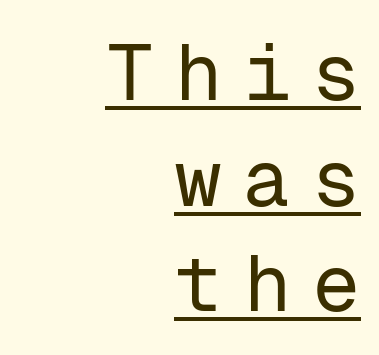
The designer went with a sans here, leaving each stem footless. The letterforms sit at book weight or below. The passage is arranged like a letterhead date or caption credit — flush right. The lines sit at an ordinary, default distance from one another. Glance below the letters and you will spot a drawn line. Monospaced: the letters line up in strict vertical columns.
